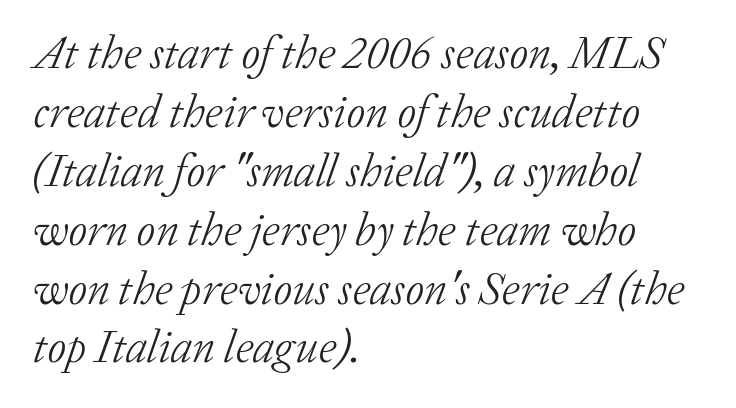
Q: Is the text bold? A: No.
Q: Is the text italic (slanted)? A: Yes, it leans right by about 20 degrees.
Q: Is the typeface a serif or a sans-serif typeface? A: Serif.
Q: Is the text underlined? A: No.
Q: How is the paragraph aligned? A: Left-aligned.
Q: Is the spacing between letters normal or unusually wide? A: Normal.
Q: Is the spacing between lines tight, normal or loose? A: Normal.
Q: Width (condensed, normal, or wide)? A: Normal.
Q: Stroke contrast? A: Low.
Q: x-height? A: Medium.
Q: Monospaced? A: No.
